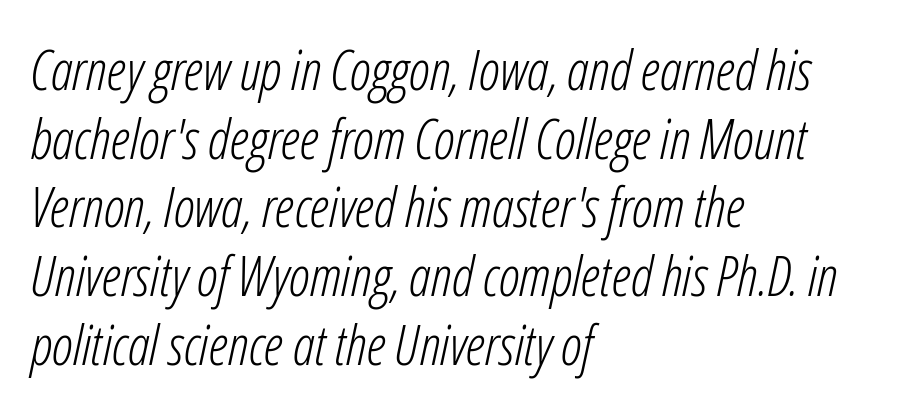
The image shows 55 px light, condensed type, italic (leaning right); set left-aligned, normal line spacing (1.25x), normal letter spacing, not underlined; low stroke contrast and a medium x-height.
